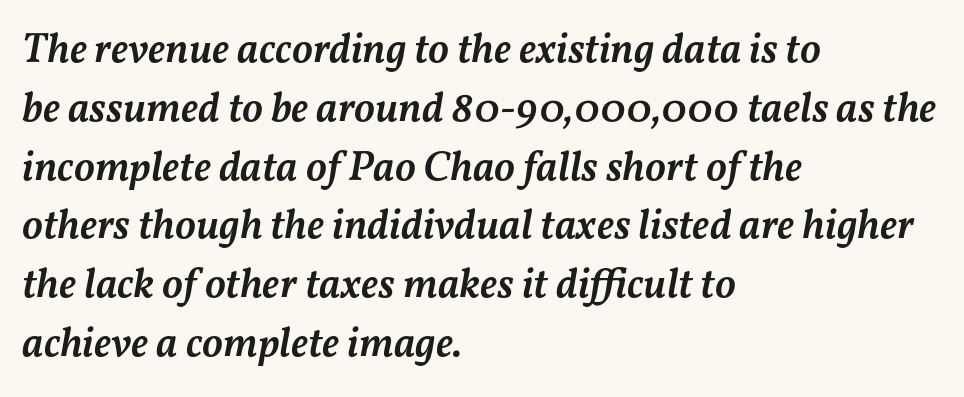
The image shows 42 px semibold type, italic (leaning right); set left-aligned, normal line spacing (1.4x), normal letter spacing, not underlined; medium stroke contrast and a medium x-height.
